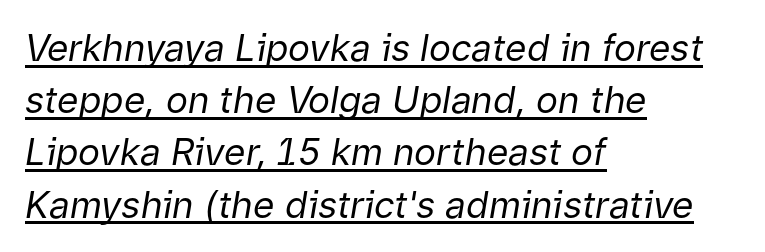
The image shows 37 px regular-weight type, italic (leaning right); set left-aligned, normal line spacing (1.41x), normal letter spacing, underlined; low stroke contrast and a medium x-height.
